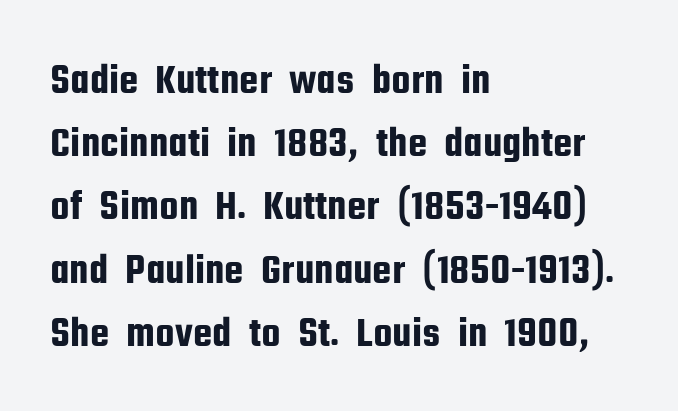
{"serif": "no", "italic": "no", "width": "condensed", "stroke_contrast": "low", "x_height": "medium", "monospaced": "no", "underline": "no", "align": "left", "line_spacing": "normal", "line_spacing_ratio": 1.47, "letter_spacing": "normal", "letter_spacing_em": 0.0, "glyph_px": 43}
